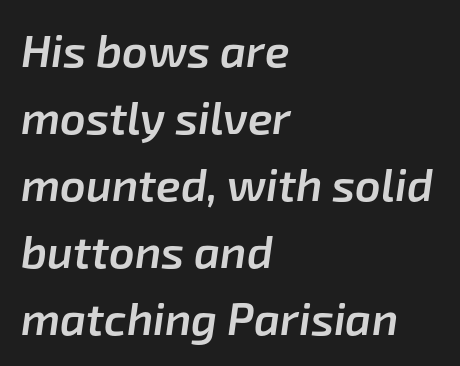
The image shows 45 px semibold type, italic (leaning right); set left-aligned, normal line spacing (1.49x), normal letter spacing, not underlined; low stroke contrast and a medium x-height.
